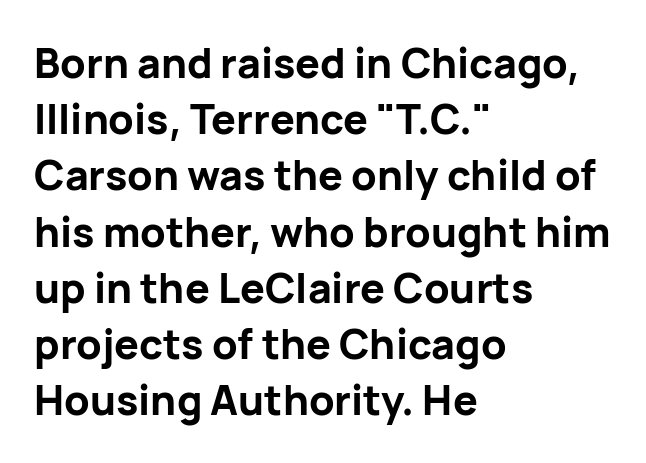
If you measured baseline to baseline, you'd find a middling distance. The line texture is even and compact thanks to regular tracking. Teacher's note: observe the even left margin — that is flush-left alignment. The sample has been set heavy, in full bold. The glyphs are unaccompanied by any horizontal stroke below them.
